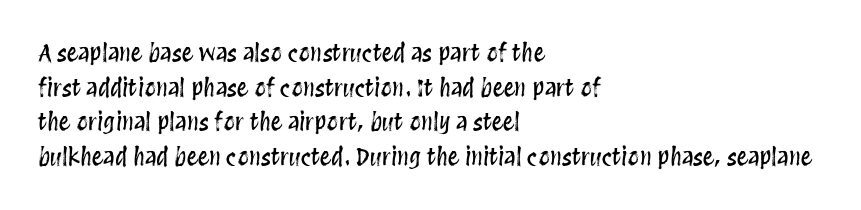
The image shows 23 px text type, upright; set left-aligned, normal line spacing (1.51x), normal letter spacing, not underlined.
